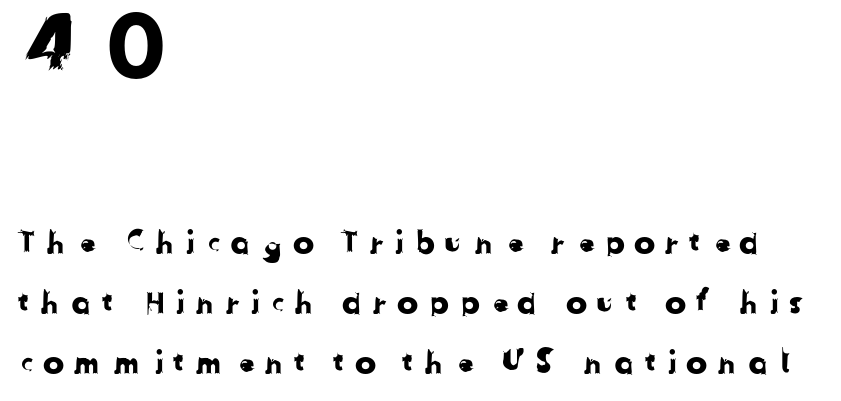
{"serif": "no", "width": "normal", "stroke_contrast": "low", "x_height": "medium", "monospaced": "no", "underline": "no", "align": "left", "line_spacing_ratio": 1.88, "letter_spacing": "wide", "letter_spacing_em": 0.28, "larger_block": "first", "size_ratio": 2.47, "glyph_px": 79}
